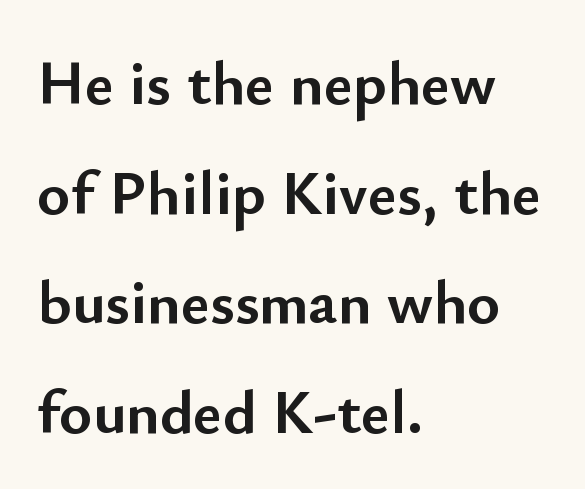
Descender tails drop into unmarked territory. Inter-character spacing is left at the font's built-in metrics. Check where the strokes stop: nothing finishes them off — pure sans. Strokes here are thick enough to call this a true bold. Proportional: the letters do not fall into vertical columns. If you drew a line through each stem, it would be perfectly vertical.
